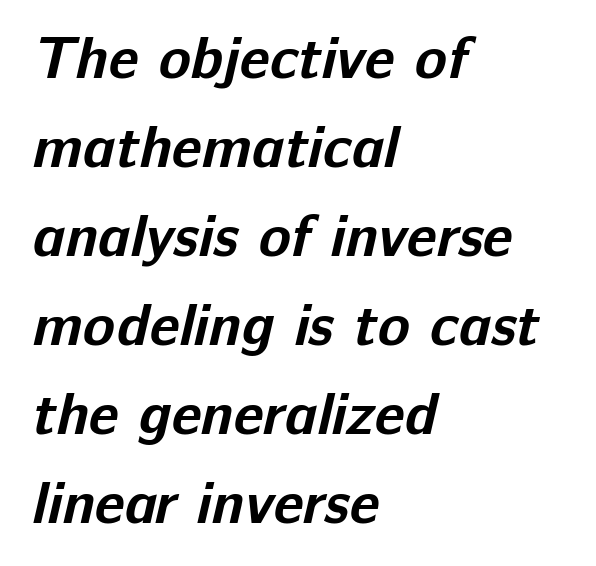
{"serif": "no", "bold": "yes", "weight": "bold", "width": "normal", "stroke_contrast": "low", "x_height": "medium", "monospaced": "no", "underline": "no", "align": "left", "line_spacing": "normal", "line_spacing_ratio": 1.51, "letter_spacing": "normal", "letter_spacing_em": 0.0, "glyph_px": 59}
